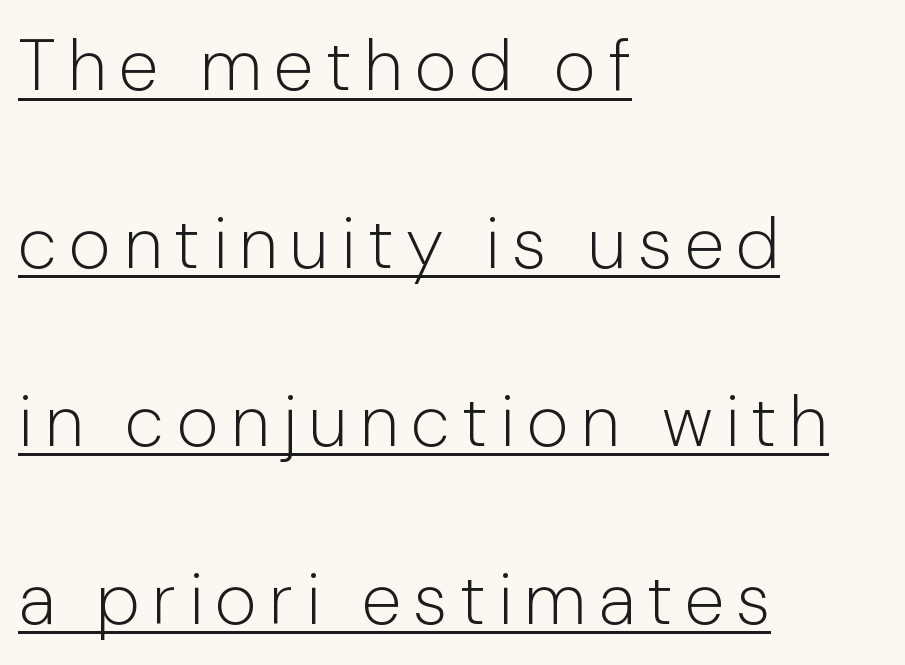
The image shows 72 px light sans-serif type, upright; set left-aligned, loose line spacing (2.47x), underlined; low stroke contrast and a medium x-height.
